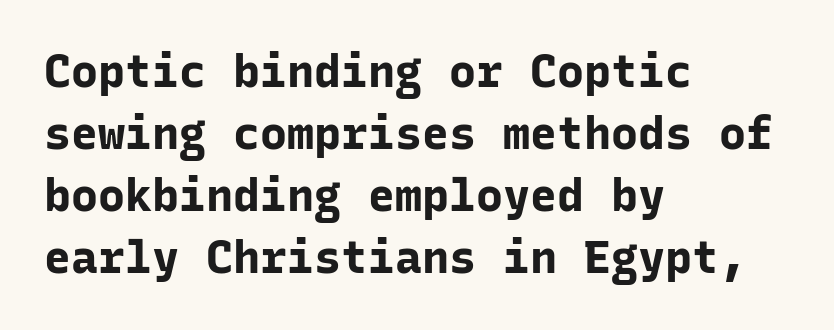
{"serif": "no", "italic": "no", "bold": "yes", "weight": "bold", "width": "normal", "stroke_contrast": "low", "x_height": "medium", "monospaced": "yes", "underline": "no", "align": "left", "line_spacing": "normal", "line_spacing_ratio": 1.38, "letter_spacing": "normal", "letter_spacing_em": 0.0, "glyph_px": 45}
